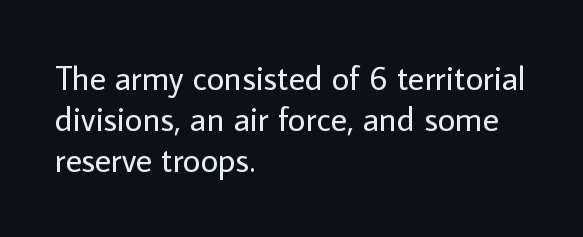
{"serif": "no", "italic": "no", "bold": "no", "weight": "regular", "width": "normal", "stroke_contrast": "low", "x_height": "medium", "monospaced": "no", "underline": "no", "align": "left", "line_spacing_ratio": 1.2, "letter_spacing": "normal", "letter_spacing_em": 0.0, "glyph_px": 34}
